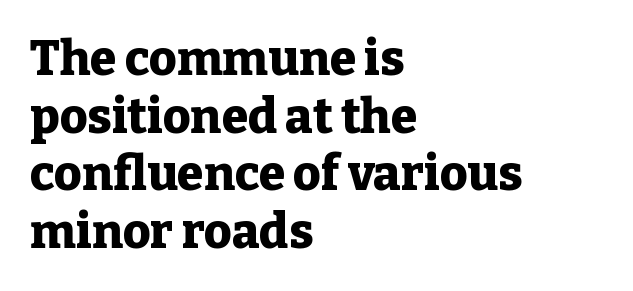
The image shows 48 px heavy serif type, upright; set left-aligned, line spacing 1.2x, normal letter spacing, not underlined; low stroke contrast and a medium x-height.
